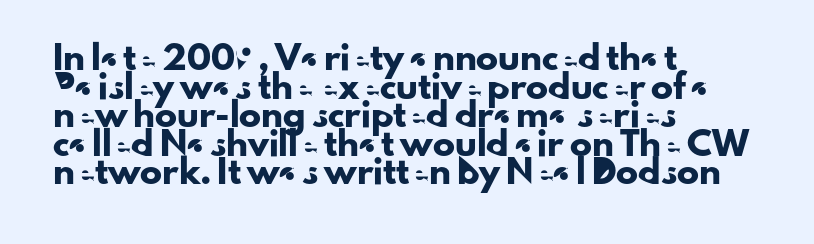
{"italic": "no", "underline": "no", "align": "left", "line_spacing": "normal", "line_spacing_ratio": 1.3, "letter_spacing": "normal", "letter_spacing_em": 0.0, "glyph_px": 22}
